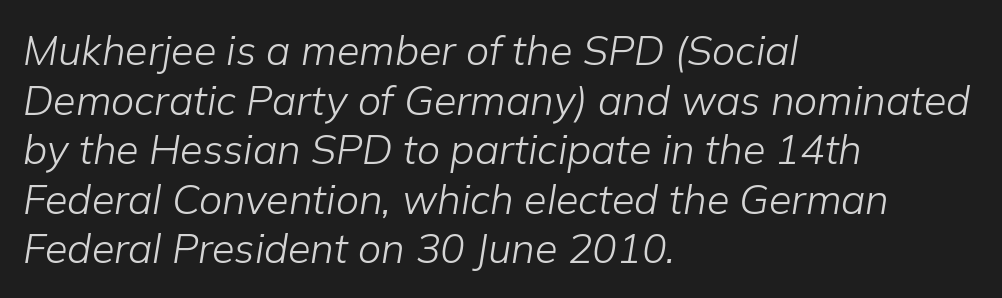
{"italic": "yes", "lean": "right", "slant_degrees": 9, "bold": "no", "weight": "light", "width": "normal", "stroke_contrast": "low", "x_height": "medium", "monospaced": "no", "underline": "no", "align": "left", "line_spacing_ratio": 1.21, "letter_spacing": "normal", "letter_spacing_em": 0.0, "glyph_px": 41}
